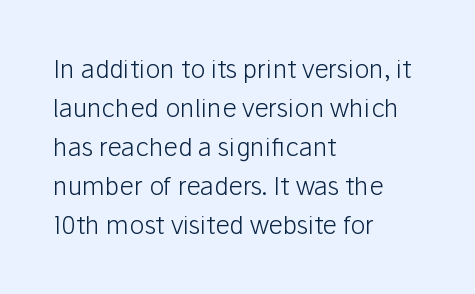
The space between consecutive lines is moderate. In terms of letterspacing, this is plain default setting. This rendering features lettering with no underline. Is the stroke heavy? The answer is a plain regular-or-lighter.
